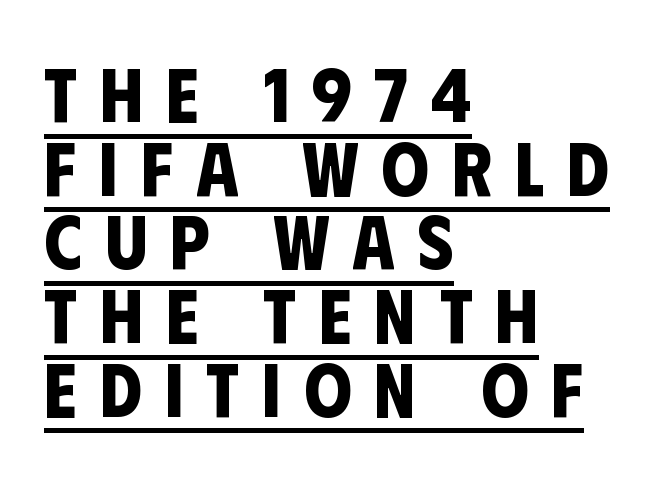
The image shows 76 px bold, condensed sans-serif type; set left-aligned, tight line spacing (0.97x), unusually wide letter spacing (+0.3 em), underlined; low stroke contrast and a large x-height.
